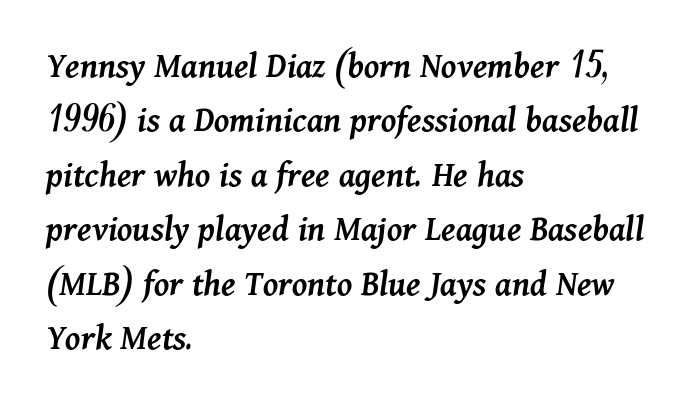
The image shows 37 px semibold type, italic (leaning right); set left-aligned, normal line spacing (1.47x), normal letter spacing, not underlined; medium stroke contrast and a medium x-height.
